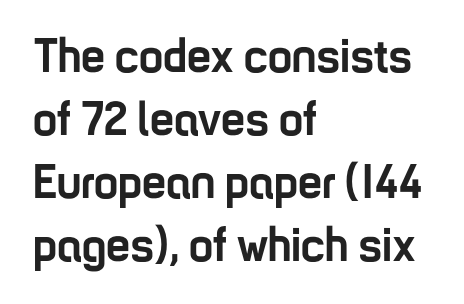
The image shows 48 px semibold, condensed sans-serif type, upright; set left-aligned, normal line spacing (1.31x), normal letter spacing, not underlined; low stroke contrast and a medium x-height.
